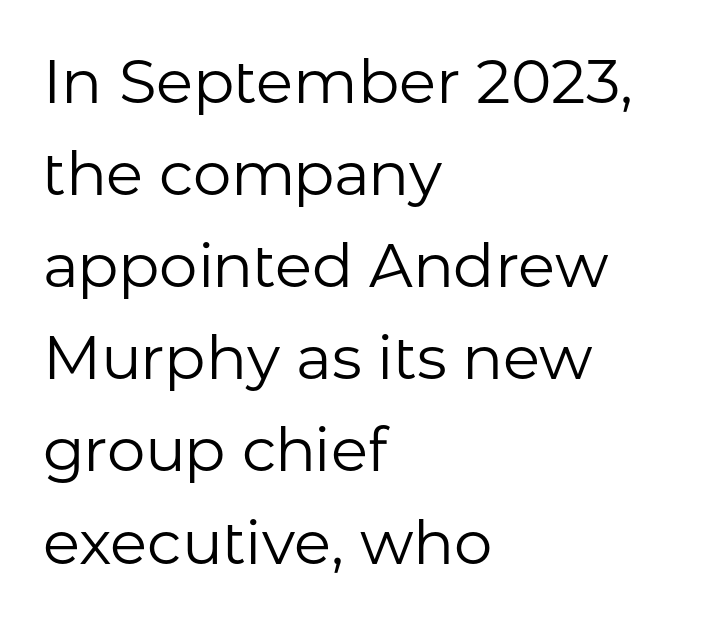
Typographically, this falls in the sans-serif category. The typeface has the unassuming heft of standard copy or less. Reading down the column, the eye jumps a familiar distance to each next line. The letterforms sit shoulder to shoulder at normal distance.
